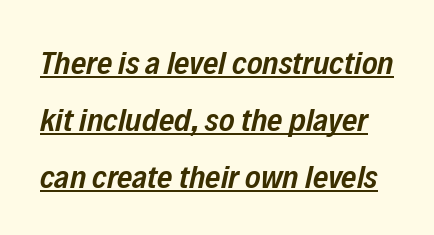
{"italic": "yes", "lean": "right", "slant_degrees": 12, "bold": "semi", "weight": "semibold", "width": "condensed", "stroke_contrast": "low", "x_height": "medium", "monospaced": "no", "underline": "yes", "line_spacing_ratio": 1.72, "letter_spacing": "normal", "letter_spacing_em": 0.0, "glyph_px": 33}
